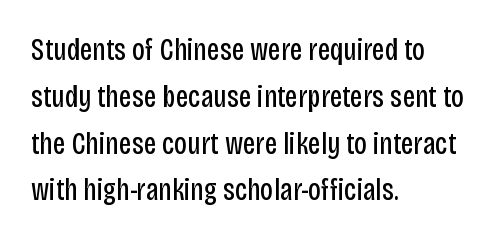
A clean baseline with only descenders dipping below it. Tracking value appears to be zero — textbook default spacing. This is roman type, the default non-slanted kind. All the whitespace from short lines collects on the right. One glance says typical: line gaps are just what's usual.
